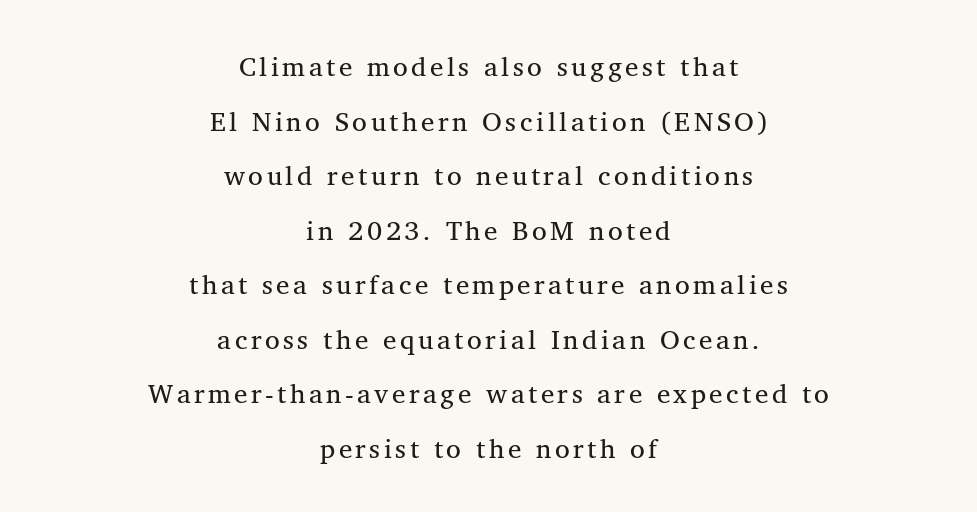
Q: Is the text bold? A: No.
Q: Is the text italic (slanted)? A: No, it is upright.
Q: Is the text underlined? A: No.
Q: How is the paragraph aligned? A: Centered.
Q: Is the spacing between lines tight, normal or loose? A: Loose.
